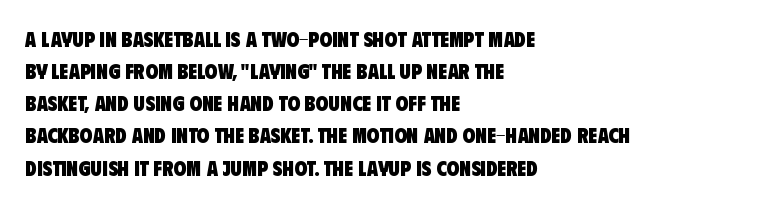
Q: Is the text bold? A: Yes.
Q: Is the text underlined? A: No.
Q: How is the paragraph aligned? A: Left-aligned.
Q: Is the spacing between letters normal or unusually wide? A: Normal.
Q: Is the spacing between lines tight, normal or loose? A: Normal.
